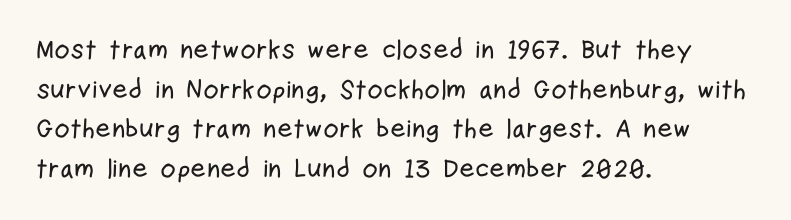
The image shows 27 px text type, upright; set left-aligned, normal line spacing (1.47x), normal letter spacing, not underlined.
